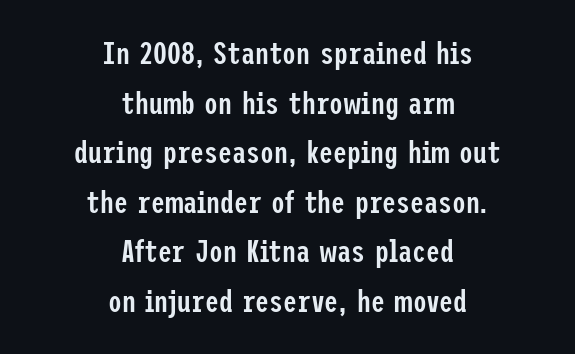
{"serif": "no", "italic": "no", "bold": "semi", "weight": "semibold", "width": "condensed", "stroke_contrast": "low", "x_height": "medium", "underline": "no", "align": "center", "line_spacing": "normal", "line_spacing_ratio": 1.6, "letter_spacing": "normal", "letter_spacing_em": 0.0, "glyph_px": 31}
